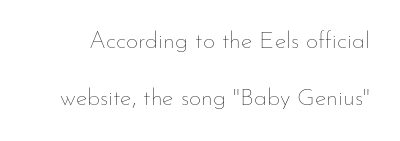
Plain, unruled lines of type. Letter spacing: default. Caption: face not bold, strokes unweighted. Notice the wide empty band between every row — that's loose leading. Designer's note — italics off, roman on.
